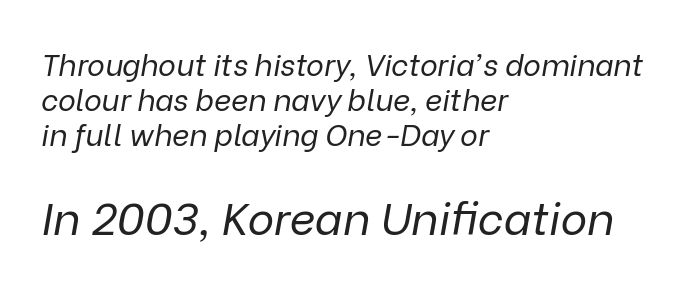
{"italic": "yes", "lean": "right", "slant_degrees": 9, "bold": "no", "weight": "regular", "width": "normal", "stroke_contrast": "low", "x_height": "medium", "monospaced": "no", "underline": "no", "align": "left", "line_spacing_ratio": 1.17, "letter_spacing": "normal", "letter_spacing_em": 0.0, "larger_block": "second", "size_ratio": 1.5, "glyph_px": 45}
